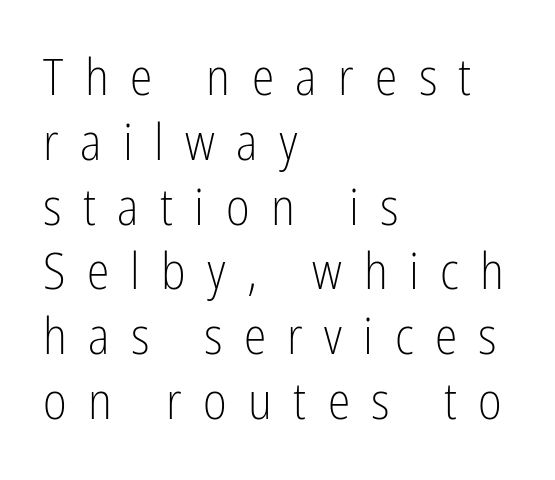
Underline: absent. Weight: in the light-to-regular range. These lines are set flush left with a ragged right edge. The axis of the letterforms is exactly vertical.
